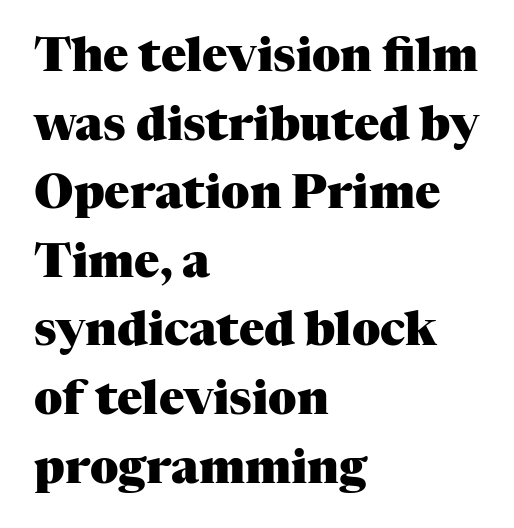
The image shows 47 px heavy serif type, upright; set left-aligned, normal line spacing (1.46x), normal letter spacing, not underlined; medium stroke contrast and a medium x-height.
